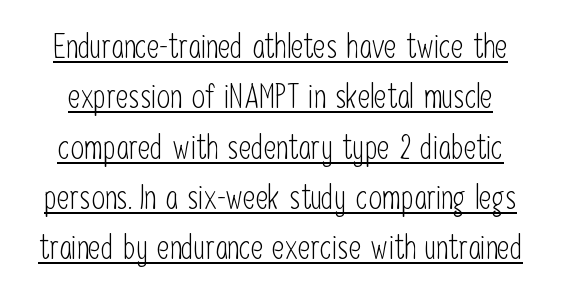
The image shows 34 px light, condensed sans-serif type, upright; set normal line spacing (1.48x), normal letter spacing, underlined; low stroke contrast and a medium x-height.
